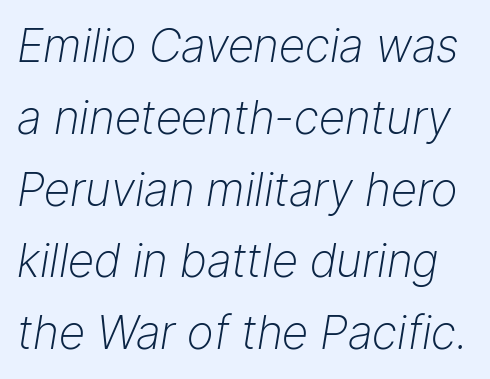
{"italic": "yes", "lean": "right", "slant_degrees": 9, "bold": "no", "weight": "light", "width": "normal", "stroke_contrast": "low", "x_height": "medium", "monospaced": "no", "underline": "no", "line_spacing": "normal", "line_spacing_ratio": 1.56, "letter_spacing": "normal", "letter_spacing_em": 0.0, "glyph_px": 46}
